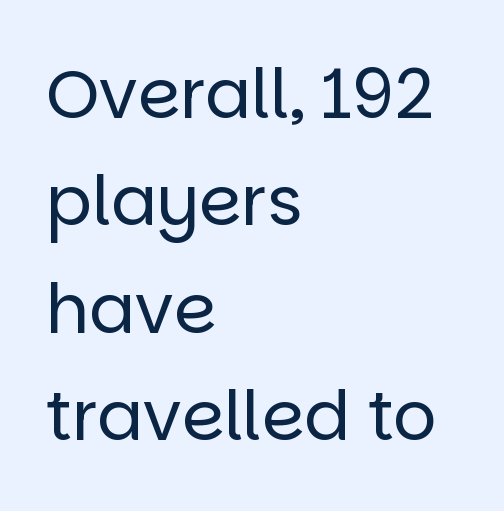
One glance says typical: line gaps are just what's usual. Think of a printed novel: that variable character pitch is what you see here. Heaviness? Minimal to ordinary, like unemphasized prose. Posture: upright roman. Look at the tracking — it's just the regular setting, nothing added. You can tell from the bare stems that sans-serif type was used.
